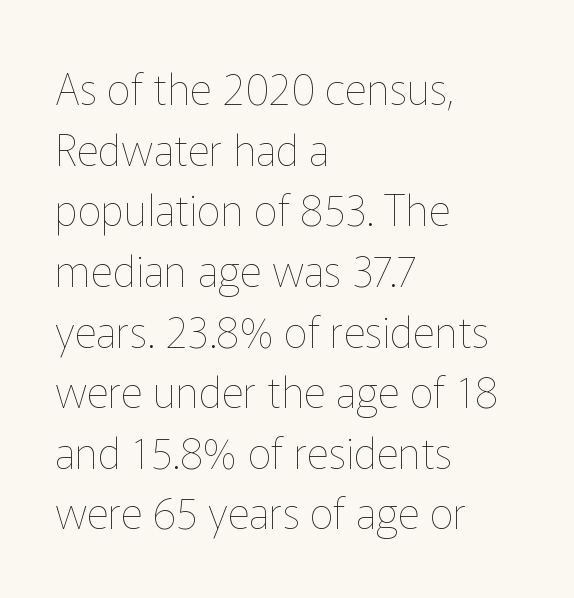
The rendering uses natural spacing where letterforms have individual widths. Notice how descenders clear the ascenders below comfortably — that's standard leading. A quiet, ordinary-to-light weight characterises the typeface. Between one letter and the next there's only the usual sliver of space.
